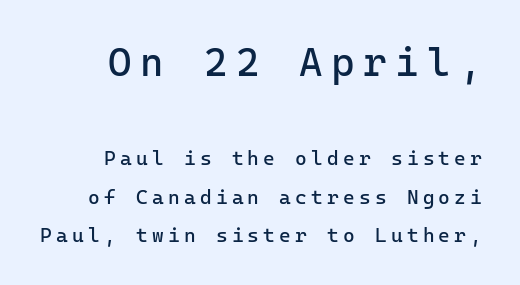
Does the leading feel generous? Absolutely, it's lavish. Spacing verdict: monospaced, one width for all characters. Underline: absent. This is roman type, the default non-slanted kind. Look at the glyph heights: the upper group is clearly the bigger setting.
